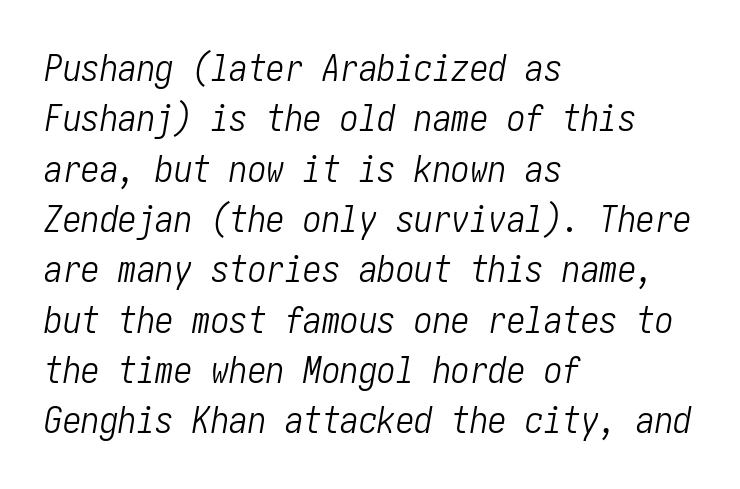
Q: Is the text bold? A: No.
Q: Is the text italic (slanted)? A: Yes, it leans right by about 10 degrees.
Q: Is the text underlined? A: No.
Q: How is the paragraph aligned? A: Left-aligned.
Q: Is the spacing between letters normal or unusually wide? A: Normal.
Q: Is the spacing between lines tight, normal or loose? A: Normal.
Q: Width (condensed, normal, or wide)? A: Condensed.
Q: Stroke contrast? A: Low.
Q: x-height? A: Medium.
